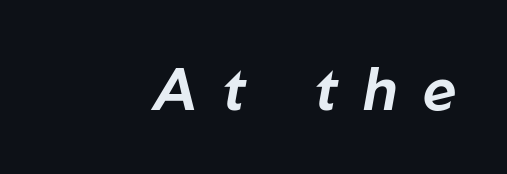
Inter-character spacing is expanded well beyond the font's built-in metrics. Do the characters align in a grid? No, the font is proportional. Emphasis-style slanted type is in use. This rendering uses right alignment, leaving the left contour irregular.
